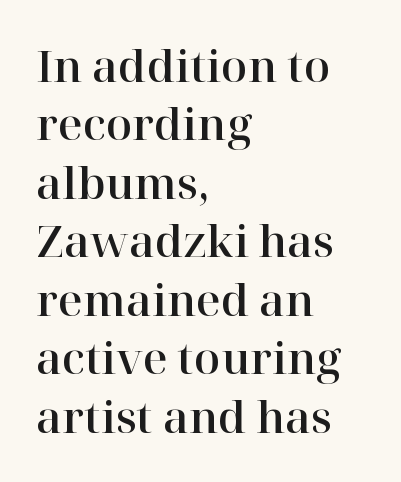
The image shows 43 px serif type, upright; set left-aligned, normal line spacing (1.36x), normal letter spacing, not underlined; high stroke contrast and a medium x-height.
